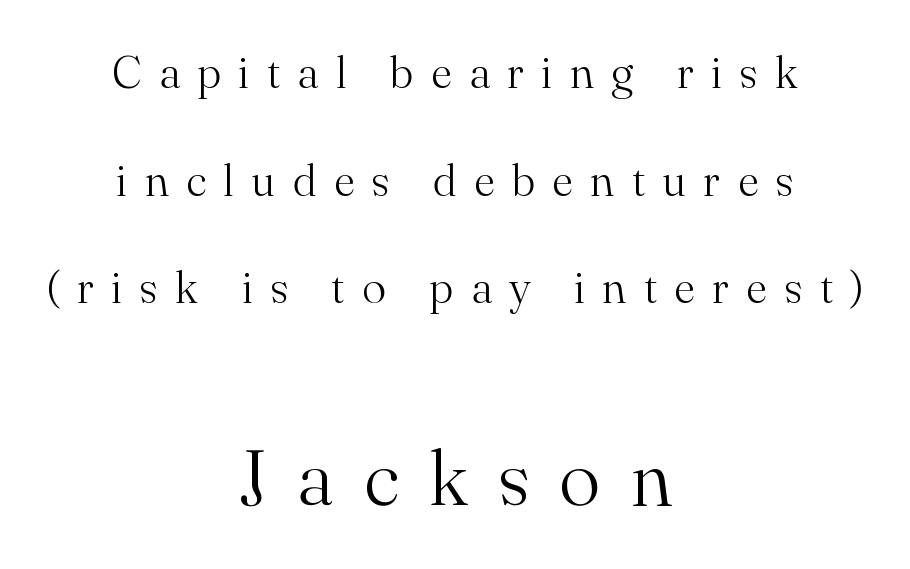
Q: Is the text bold? A: No.
Q: Is the text italic (slanted)? A: No, it is upright.
Q: Is the typeface a serif or a sans-serif typeface? A: Serif.
Q: Is the text underlined? A: No.
Q: How is the paragraph aligned? A: Centered.
Q: Is the spacing between letters normal or unusually wide? A: Unusually wide.
Q: Is the spacing between lines tight, normal or loose? A: Loose.
Q: Which block of text is set in a larger size, the first (top) or the second (bottom)? A: The second (bottom) one.
Q: Width (condensed, normal, or wide)? A: Normal.
Q: Stroke contrast? A: Medium.
Q: x-height? A: Small.
Q: Monospaced? A: No.
